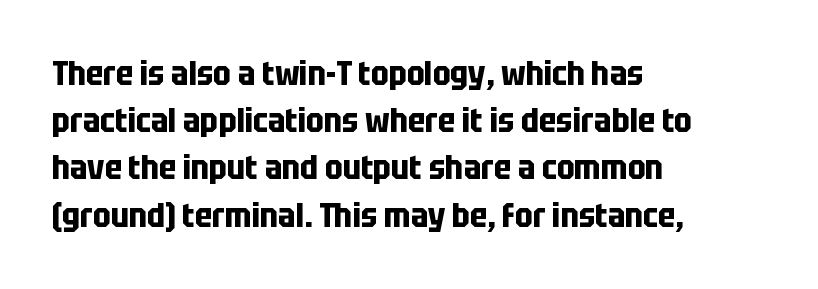
Think of a printed novel: that variable character pitch is what you see here. Plenty of ink on the page — the face is bold. Alignment: flush left. Upright lettering throughout. Check the space under the baseline: it is left empty. Line spacing here is normal.
